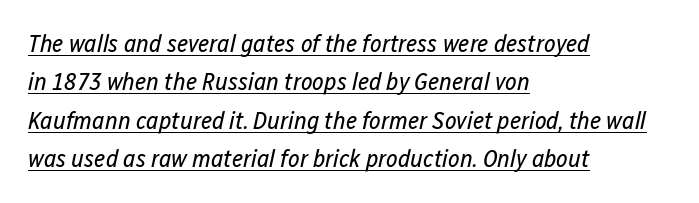
The characters are drawn with everyday or finer stroke widths. Regular leading. Like a heading marked for emphasis, these lines bear an underscore. Each word holds together tightly as a unit, with standard inter-letter gaps. Reading down the block, your eye returns to a fixed left position each line. Style check: oblique.
